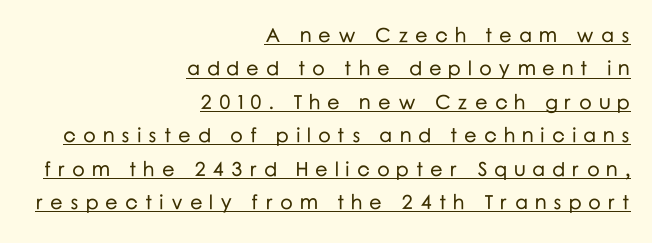
Typeset ragged left — the right edge is the straight one. Baseline-to-baseline distance is the conventional proportion of letter height. Looks like someone drew a line under every word here. There is plenty of visible air inserted between adjacent glyphs. Italic? Not at all — the glyphs are vertical.
